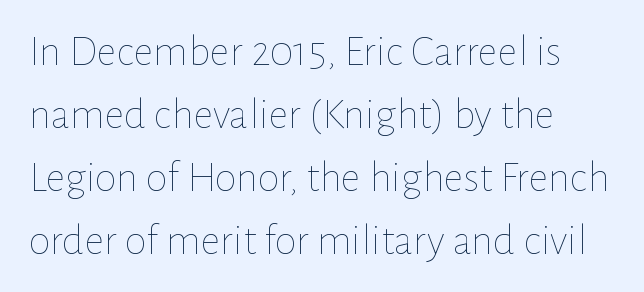
{"italic": "no", "bold": "no", "weight": "thin", "width": "normal", "stroke_contrast": "low", "x_height": "medium", "monospaced": "no", "underline": "no", "align": "left", "line_spacing": "normal", "line_spacing_ratio": 1.43, "letter_spacing": "normal", "letter_spacing_em": 0.0, "glyph_px": 44}
